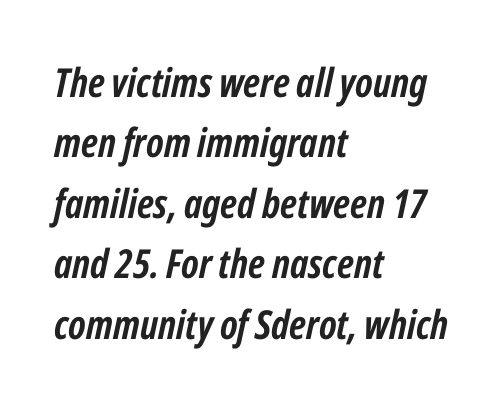
Q: Is the text bold? A: Yes.
Q: Is the text italic (slanted)? A: Yes, it leans right by about 12 degrees.
Q: Is the text underlined? A: No.
Q: How is the paragraph aligned? A: Left-aligned.
Q: Is the spacing between letters normal or unusually wide? A: Normal.
Q: Is the spacing between lines tight, normal or loose? A: Normal.
Q: Width (condensed, normal, or wide)? A: Condensed.
Q: Stroke contrast? A: Low.
Q: x-height? A: Medium.
Q: Monospaced? A: No.
